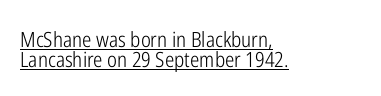
The image shows 21 px text type, upright; set left-aligned, tight line spacing (0.96x), normal letter spacing, underlined.
